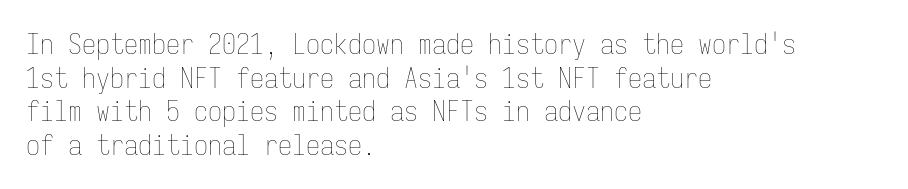
Q: Is the text bold? A: No.
Q: Is the text italic (slanted)? A: No, it is upright.
Q: Is the text underlined? A: No.
Q: How is the paragraph aligned? A: Left-aligned.
Q: Is the spacing between letters normal or unusually wide? A: Normal.
Q: Width (condensed, normal, or wide)? A: Condensed.
Q: Stroke contrast? A: Low.
Q: x-height? A: Medium.
Q: Monospaced? A: Yes.
